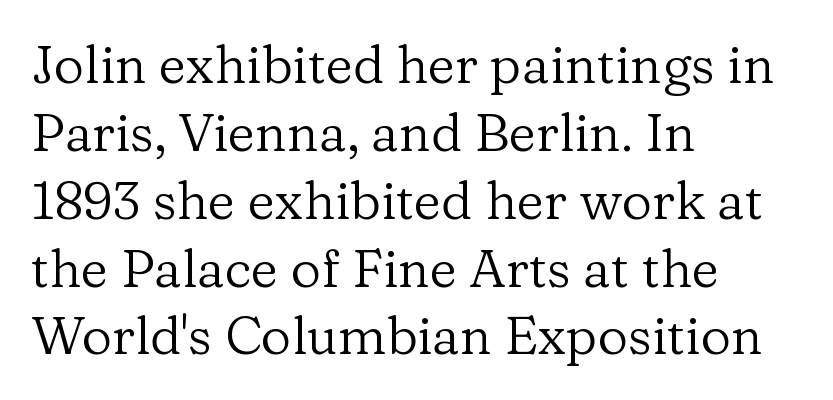
The image shows 53 px regular-weight serif type, upright; set left-aligned, normal line spacing (1.28x), normal letter spacing, not underlined; low stroke contrast and a medium x-height.
